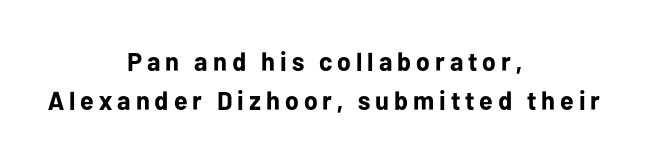
{"italic": "no", "bold": "yes", "underline": "no", "align": "center", "line_spacing": "normal", "line_spacing_ratio": 1.49, "glyph_px": 26}
